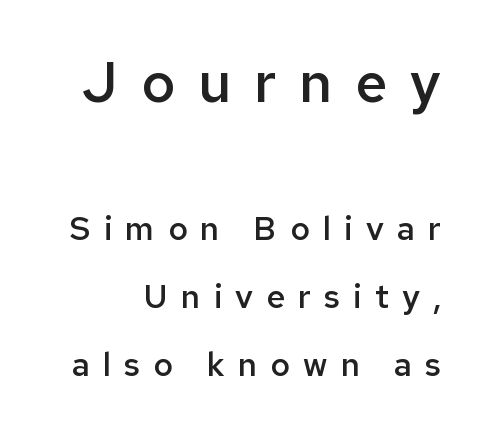
The image shows 57 px semibold sans-serif type, upright; set loose line spacing (2.06x), unusually wide letter spacing (+0.4 em), not underlined; the first (top) block is 1.73x larger; low stroke contrast and a medium x-height.
